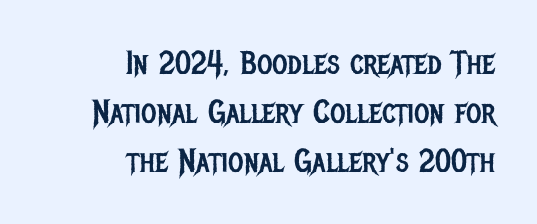
The image shows 33 px regular-weight, condensed sans-serif type, upright; set right-aligned, normal line spacing (1.48x), normal letter spacing, not underlined; low stroke contrast and a large x-height.
